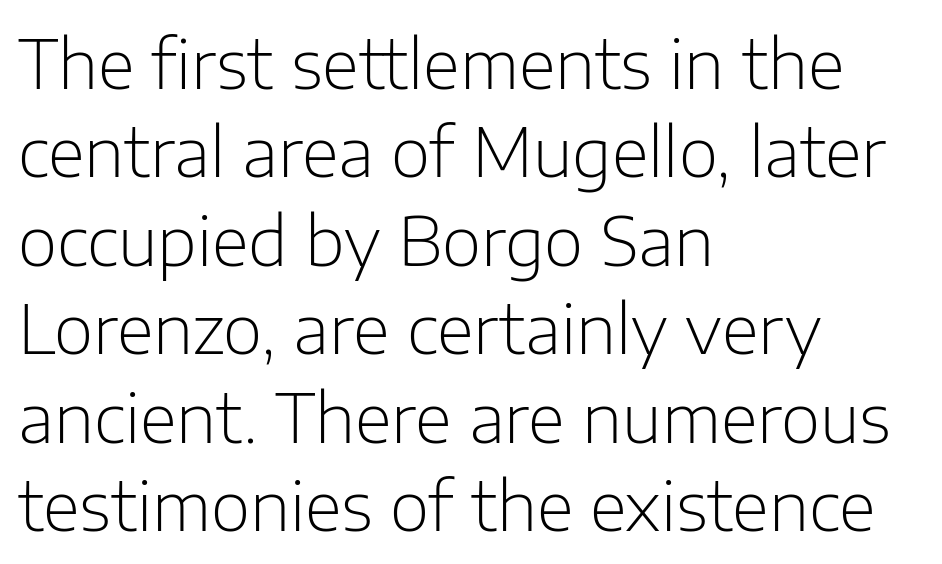
{"serif": "no", "italic": "no", "bold": "no", "weight": "light", "width": "normal", "stroke_contrast": "low", "x_height": "medium", "monospaced": "no", "underline": "no", "align": "left", "line_spacing": "normal", "line_spacing_ratio": 1.3, "letter_spacing": "normal", "letter_spacing_em": 0.0, "glyph_px": 68}
